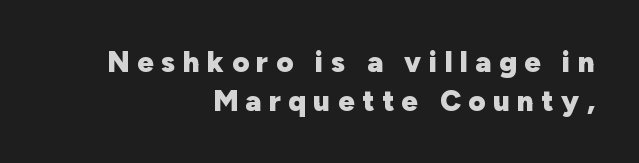
Q: Is the text bold? A: Yes.
Q: Is the text italic (slanted)? A: No, it is upright.
Q: Is the typeface a serif or a sans-serif typeface? A: Sans-serif.
Q: Is the text underlined? A: No.
Q: How is the paragraph aligned? A: Right-aligned.
Q: Is the spacing between letters normal or unusually wide? A: Unusually wide.
Q: Is the spacing between lines tight, normal or loose? A: Normal.
Q: Width (condensed, normal, or wide)? A: Normal.
Q: Stroke contrast? A: Low.
Q: x-height? A: Medium.
Q: Monospaced? A: No.
